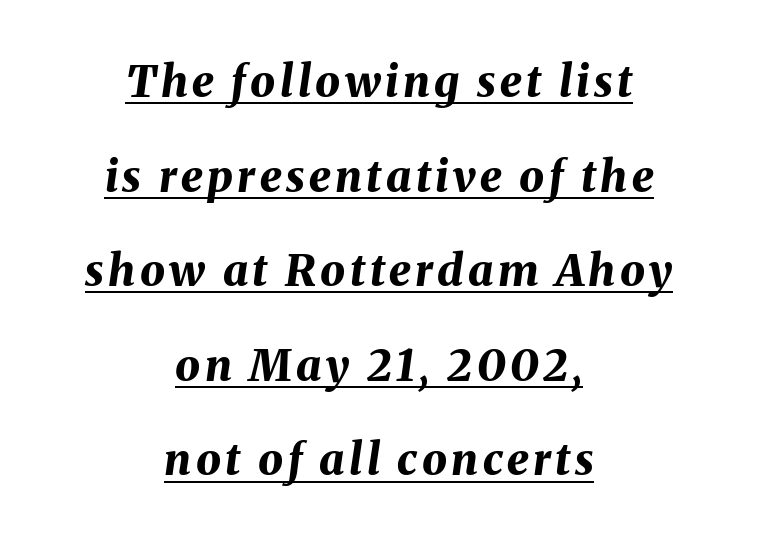
Q: Is the text bold? A: Yes.
Q: Is the text italic (slanted)? A: Yes, it leans right by about 8 degrees.
Q: Is the text underlined? A: Yes.
Q: How is the paragraph aligned? A: Centered.
Q: Is the spacing between lines tight, normal or loose? A: Loose.
Q: Width (condensed, normal, or wide)? A: Normal.
Q: Stroke contrast? A: Medium.
Q: x-height? A: Medium.
Q: Monospaced? A: No.
